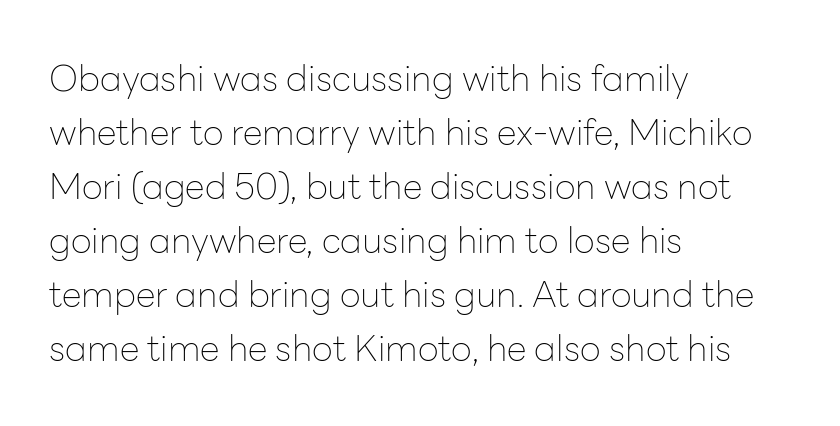
{"serif": "no", "italic": "no", "bold": "no", "weight": "thin", "width": "normal", "stroke_contrast": "low", "x_height": "medium", "monospaced": "no", "underline": "no", "align": "left", "line_spacing": "normal", "line_spacing_ratio": 1.5, "letter_spacing": "normal", "letter_spacing_em": 0.0, "glyph_px": 36}
